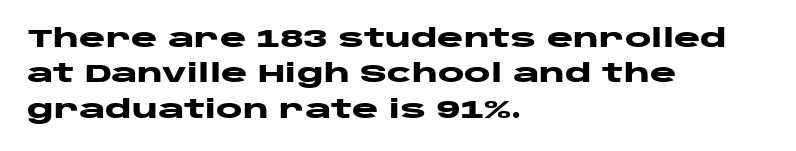
{"italic": "no", "bold": "yes", "underline": "no", "align": "left", "line_spacing": "normal", "line_spacing_ratio": 1.42, "letter_spacing": "normal", "letter_spacing_em": 0.0, "glyph_px": 25}
